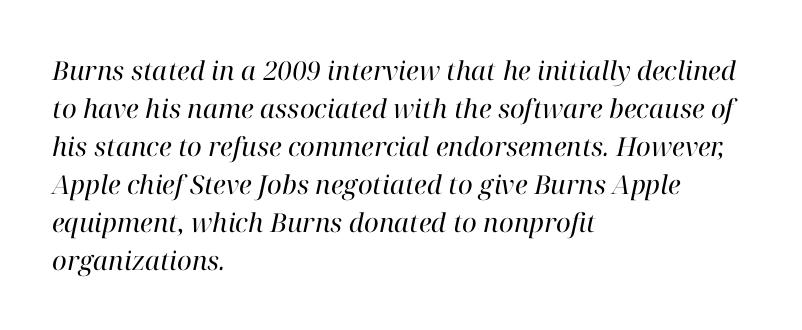
{"italic": "yes", "lean": "right", "slant_degrees": 12, "bold": "no", "underline": "no", "align": "left", "line_spacing": "normal", "line_spacing_ratio": 1.46, "letter_spacing": "normal", "letter_spacing_em": 0.0, "glyph_px": 26}
